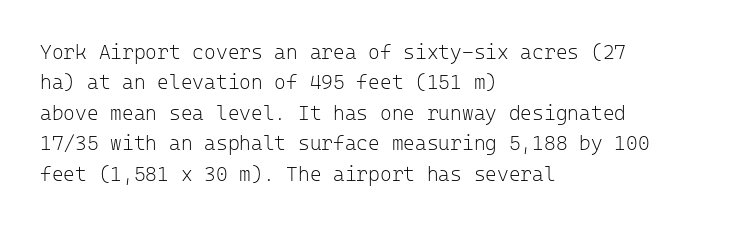
{"italic": "no", "bold": "no", "underline": "no", "align": "left", "line_spacing": "normal", "line_spacing_ratio": 1.52, "letter_spacing": "normal", "letter_spacing_em": 0.0, "glyph_px": 20}
